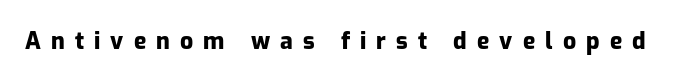
The image shows 23 px bold type, upright; set unusually wide letter spacing (+0.44 em), not underlined.
